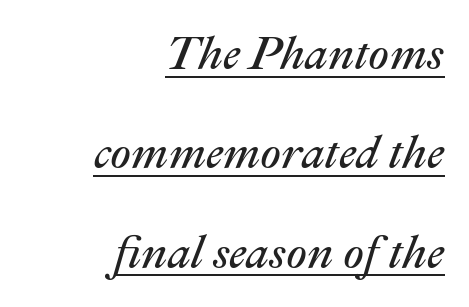
Q: Is the text bold? A: No.
Q: Is the text italic (slanted)? A: Yes, it leans right by about 22 degrees.
Q: Is the text underlined? A: Yes.
Q: How is the paragraph aligned? A: Right-aligned.
Q: Is the spacing between letters normal or unusually wide? A: Normal.
Q: Is the spacing between lines tight, normal or loose? A: Loose.
Q: Width (condensed, normal, or wide)? A: Normal.
Q: Stroke contrast? A: Medium.
Q: x-height? A: Medium.
Q: Monospaced? A: No.
